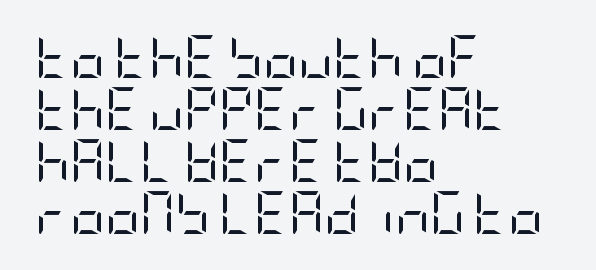
Q: Is the text bold? A: No.
Q: Is the text italic (slanted)? A: No, it is upright.
Q: Is the typeface a serif or a sans-serif typeface? A: Sans-serif.
Q: Is the text underlined? A: No.
Q: How is the paragraph aligned? A: Left-aligned.
Q: Is the spacing between letters normal or unusually wide? A: Normal.
Q: Width (condensed, normal, or wide)? A: Condensed.
Q: Stroke contrast? A: Low.
Q: x-height? A: Large.
